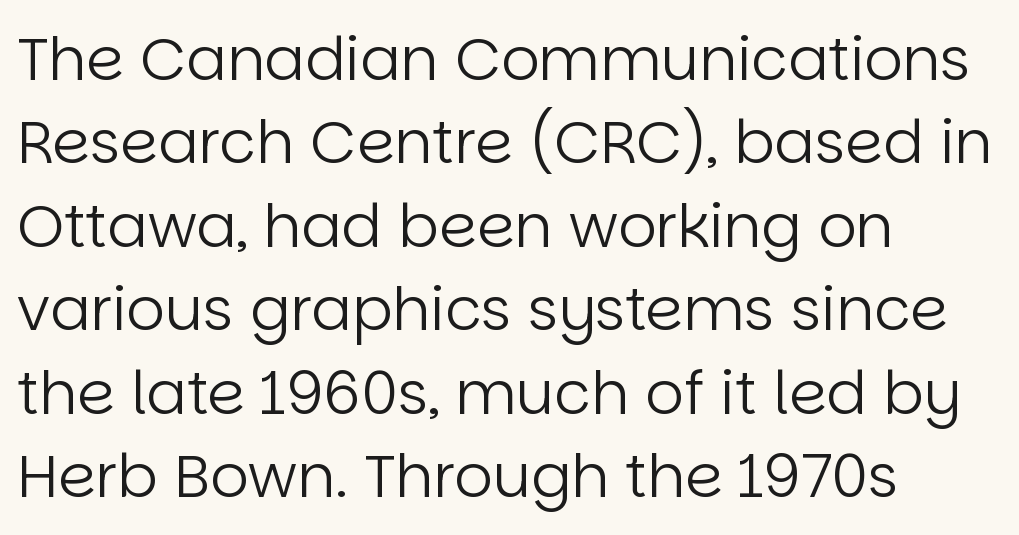
The image shows 60 px regular-weight sans-serif type, upright; set left-aligned, normal line spacing (1.39x), normal letter spacing, not underlined; low stroke contrast and a large x-height.
